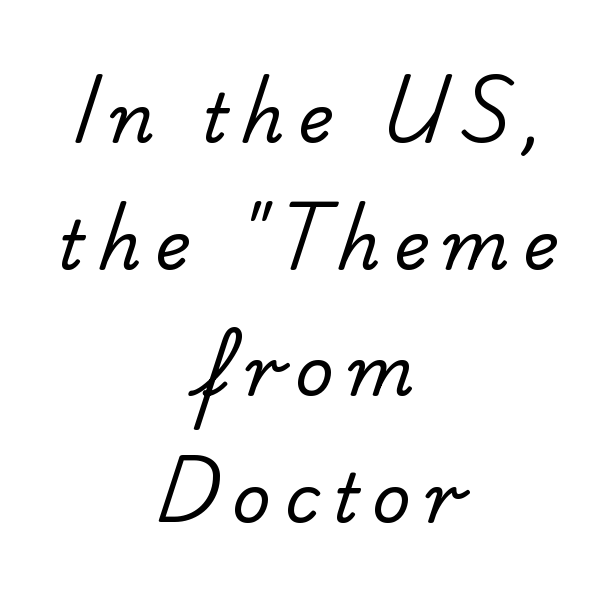
Q: Is the text bold? A: No.
Q: Is the typeface a serif or a sans-serif typeface? A: Sans-serif.
Q: Is the text underlined? A: No.
Q: How is the paragraph aligned? A: Centered.
Q: Is the spacing between letters normal or unusually wide? A: Unusually wide.
Q: Width (condensed, normal, or wide)? A: Normal.
Q: Stroke contrast? A: Low.
Q: x-height? A: Small.
Q: Monospaced? A: No.
